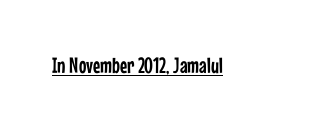
{"italic": "no", "underline": "yes", "letter_spacing": "normal", "letter_spacing_em": 0.0, "glyph_px": 22}
